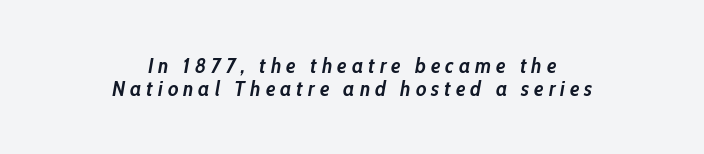
The zone under the glyphs is completely vacant. Every character sits at an angle, as italics do. Which margin do the lines hug? Neither — every line sits in the middle. Does extra space separate the letters? Yes, quite a lot of it. These lines carry a lot of weight — the face is fully bold.
